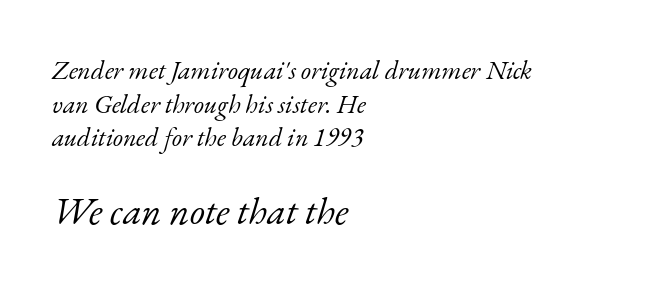
The image shows 39 px light serif type, italic (leaning right); set left-aligned, normal line spacing (1.29x), normal letter spacing, not underlined; the second (bottom) block is 1.5x larger; low stroke contrast and a small x-height.
